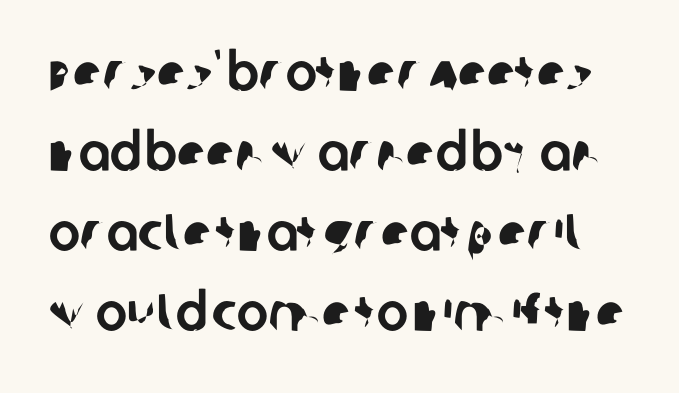
The image shows 53 px sans-serif type; set normal line spacing (1.51x), normal letter spacing, not underlined; low stroke contrast and a large x-height.
